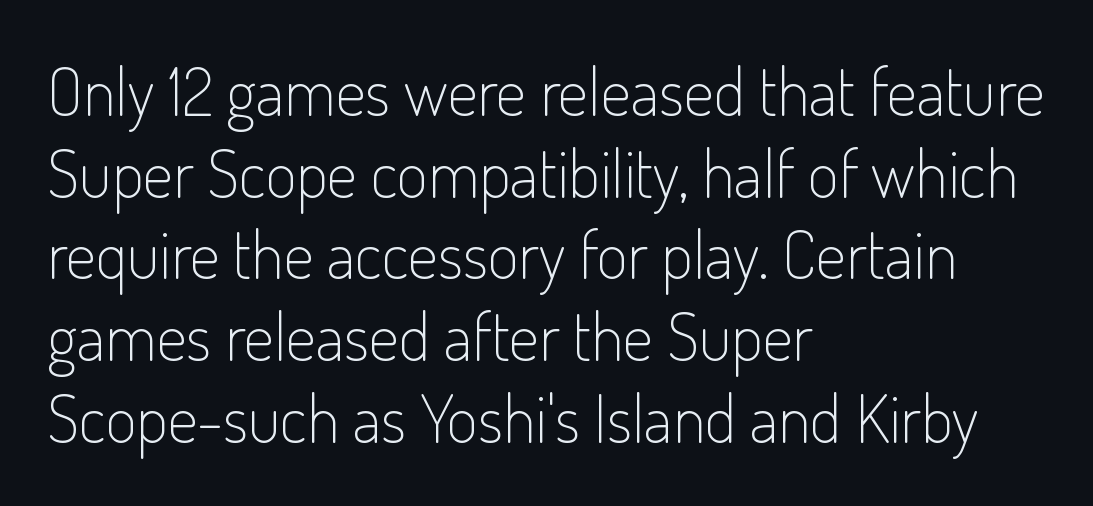
Notice how the passage keeps a crisp vertical edge on the left only. The font is comparable to plain body text, perhaps lighter. Style check: upright. The type family on display is of the sans-serif kind.
